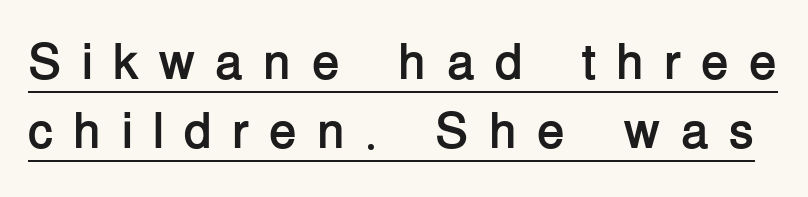
The image shows 51 px semibold sans-serif type, upright; set normal line spacing (1.35x), unusually wide letter spacing (+0.39 em), underlined; low stroke contrast and a medium x-height.
